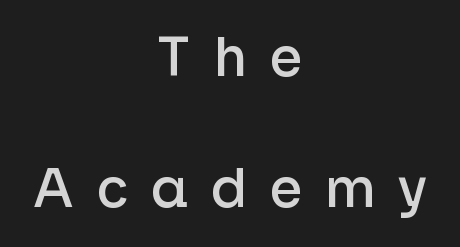
The image shows 53 px semibold sans-serif type, upright; set centered, loose line spacing (2.47x), unusually wide letter spacing (+0.42 em), not underlined; low stroke contrast and a medium x-height.
